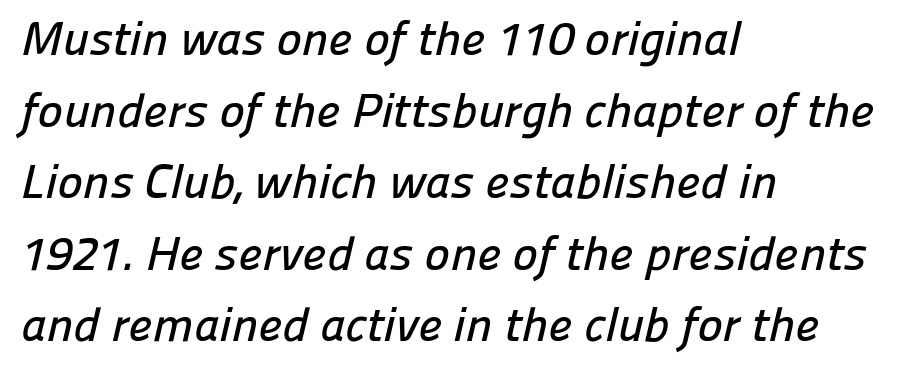
Q: Is the typeface a serif or a sans-serif typeface? A: Sans-serif.
Q: Is the text underlined? A: No.
Q: How is the paragraph aligned? A: Left-aligned.
Q: Is the spacing between letters normal or unusually wide? A: Normal.
Q: Is the spacing between lines tight, normal or loose? A: Normal.
Q: Width (condensed, normal, or wide)? A: Normal.
Q: Stroke contrast? A: Low.
Q: x-height? A: Medium.
Q: Monospaced? A: No.
